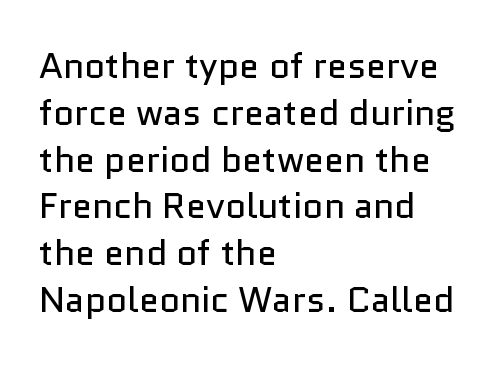
{"serif": "no", "italic": "no", "bold": "no", "weight": "regular", "width": "normal", "stroke_contrast": "low", "x_height": "medium", "monospaced": "no", "underline": "no", "align": "left", "line_spacing": "normal", "line_spacing_ratio": 1.3, "letter_spacing": "normal", "letter_spacing_em": 0.0, "glyph_px": 36}
